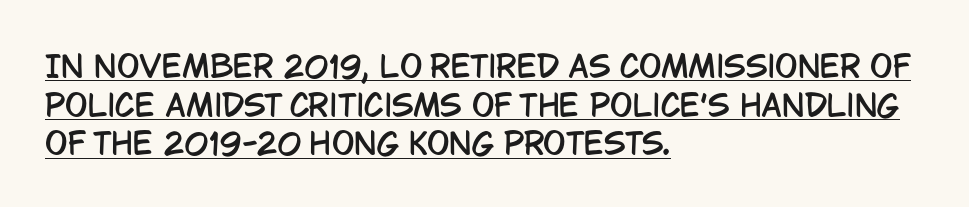
The image shows 30 px condensed sans-serif type, upright; set left-aligned, normal line spacing (1.29x), normal letter spacing, underlined; low stroke contrast and a large x-height.
